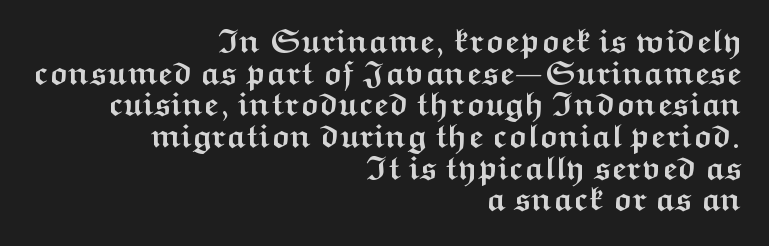
{"serif": "no", "italic": "no", "bold": "yes", "weight": "semibold", "width": "wide", "stroke_contrast": "medium", "x_height": "medium", "monospaced": "no", "underline": "no", "align": "right", "line_spacing": "tight", "line_spacing_ratio": 0.96, "letter_spacing": "normal", "letter_spacing_em": 0.0, "glyph_px": 33}
